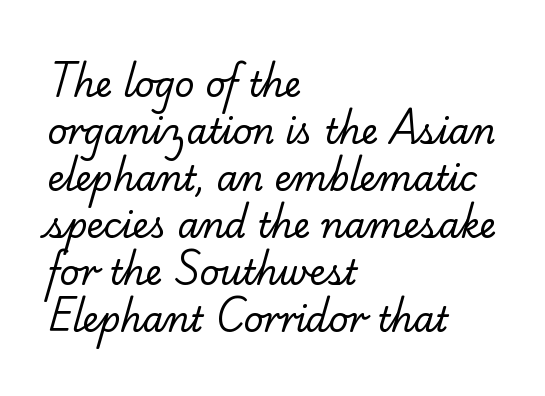
{"bold": "no", "weight": "regular", "width": "normal", "stroke_contrast": "low", "x_height": "small", "monospaced": "no", "underline": "no", "align": "left", "line_spacing": "normal", "line_spacing_ratio": 1.38, "letter_spacing": "normal", "letter_spacing_em": 0.0, "glyph_px": 34}
